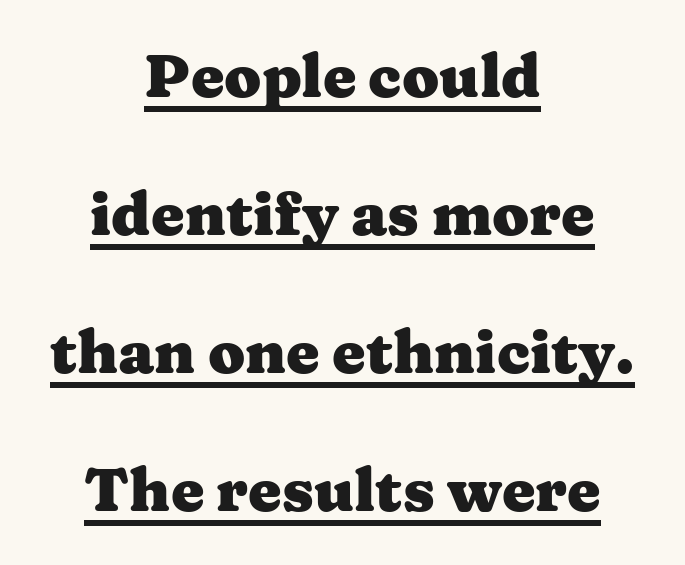
The image shows 60 px heavy, wide serif type, upright; set centered, loose line spacing (2.3x), normal letter spacing, underlined; medium stroke contrast and a medium x-height.
